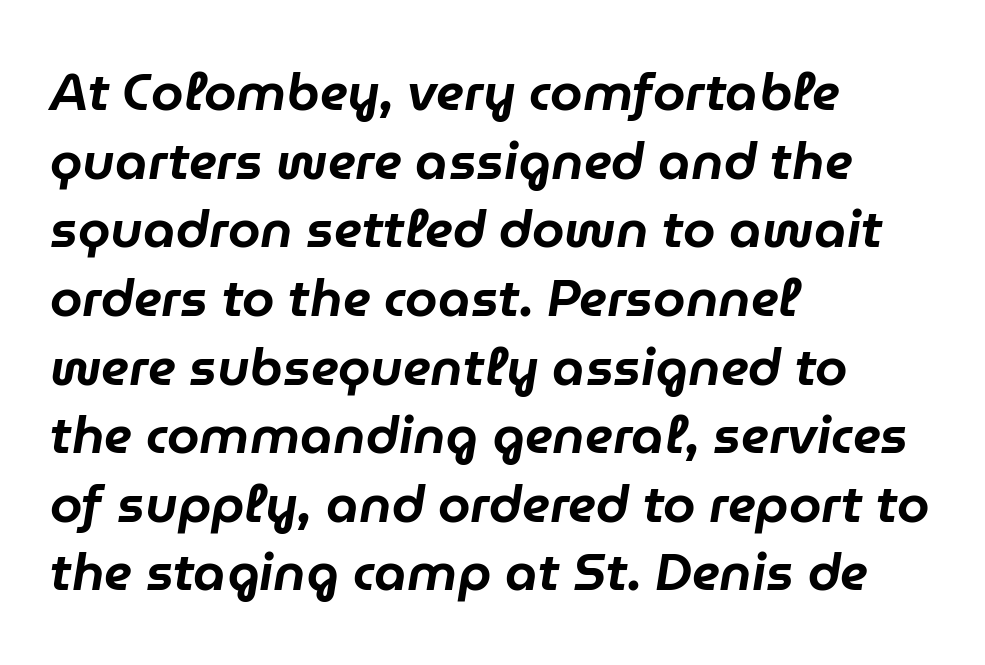
{"italic": "yes", "lean": "right", "slant_degrees": 9, "width": "normal", "stroke_contrast": "low", "x_height": "medium", "monospaced": "no", "underline": "no", "align": "left", "line_spacing": "normal", "line_spacing_ratio": 1.32, "letter_spacing": "normal", "letter_spacing_em": 0.0, "glyph_px": 52}
